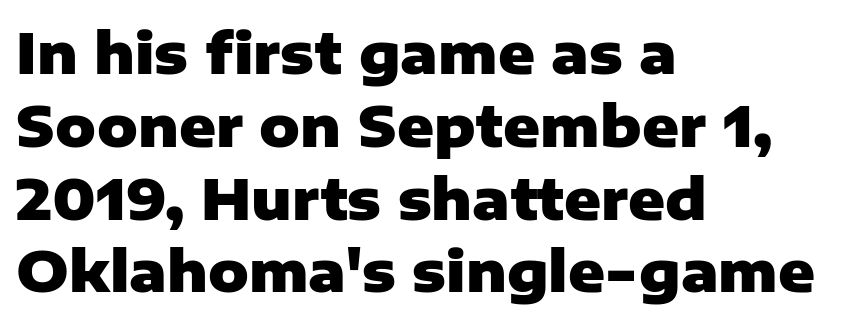
The image shows 56 px heavy sans-serif type, upright; set left-aligned, normal line spacing (1.3x), normal letter spacing, not underlined; low stroke contrast and a medium x-height.
